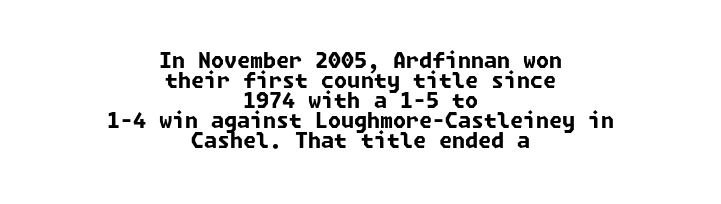
Q: Is the text bold? A: Yes.
Q: Is the text underlined? A: No.
Q: How is the paragraph aligned? A: Centered.
Q: Is the spacing between letters normal or unusually wide? A: Normal.
Q: Is the spacing between lines tight, normal or loose? A: Tight.
